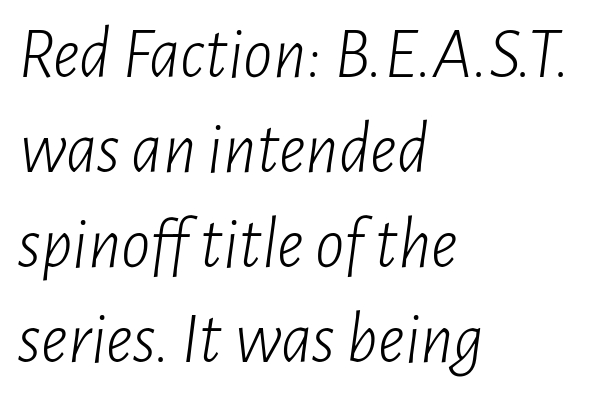
The strip under each line holds only bare page. The passage shown is typed in a proportional face where columns would drift. Regarding leading, the lines here are spaced in the standard way. The typeface has the unassuming heft of standard copy or less. The lines are quadded left. The lettering tilts uniformly, giving the passage an italic look.
